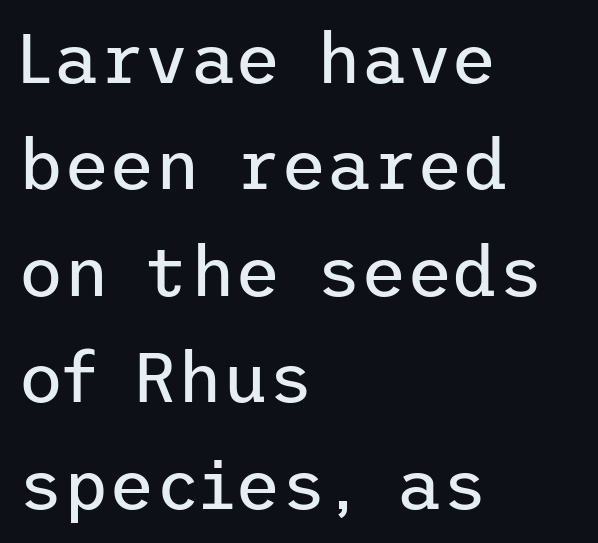
{"serif": "no", "italic": "no", "bold": "no", "weight": "regular", "width": "normal", "stroke_contrast": "low", "x_height": "medium", "underline": "no", "align": "left", "line_spacing": "normal", "line_spacing_ratio": 1.52, "letter_spacing": "normal", "letter_spacing_em": 0.0, "glyph_px": 70}
